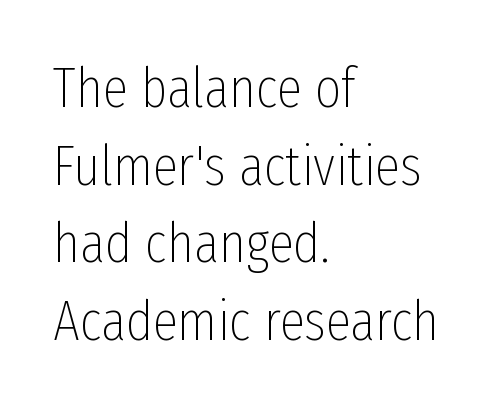
Letter spacing: default. Baseline-to-baseline distance is the conventional proportion of letter height. The paragraph has a hard left edge and a soft right edge. The characters display no serif detailing; their extremities are plain.
